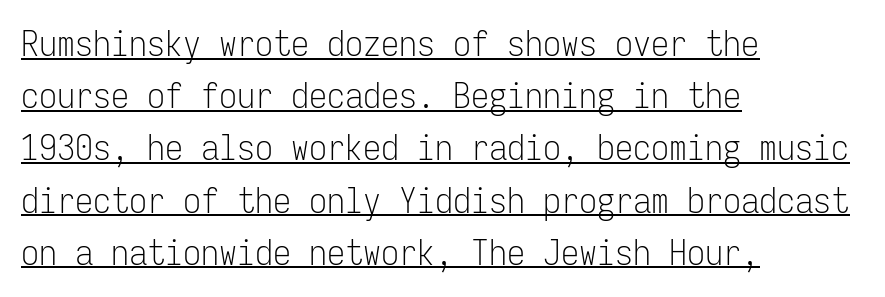
The vertical gap from one line to the next is medium. Compared with typical body copy, the letter spacing here is the same. The typeface has the unassuming heft of standard copy or less. If you drew a ruler down the left edge, every line would touch it.
